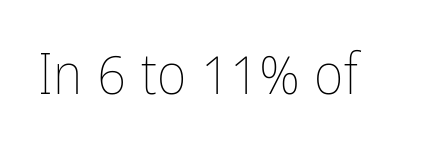
The image shows 57 px thin, condensed type, upright; set normal letter spacing, not underlined; low stroke contrast and a medium x-height.
